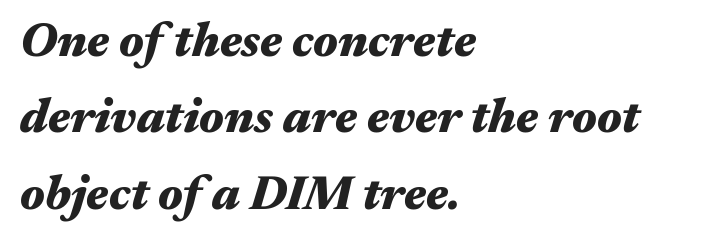
The whole block is typeset with a tilt. The passage shown is not underscored anywhere. There is no visible air inserted between adjacent glyphs. Vertically, the passage feels balanced, rows spaced as you'd expect. Notice how the passage keeps a crisp vertical edge on the left only. Set as a true bold cut, around the 700 mark.
